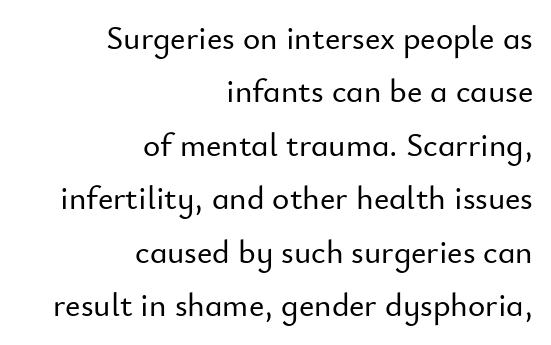
The glyphs in this specimen are sans serif. Spacing verdict: proportional, widths tailored to each character. Horizontal bands of white between lines are of average thickness. Leftover space on each line is placed entirely before the opening word. Only glyphs here, with clear space below each row. If you drew a line through each stem, it would be perfectly vertical.
